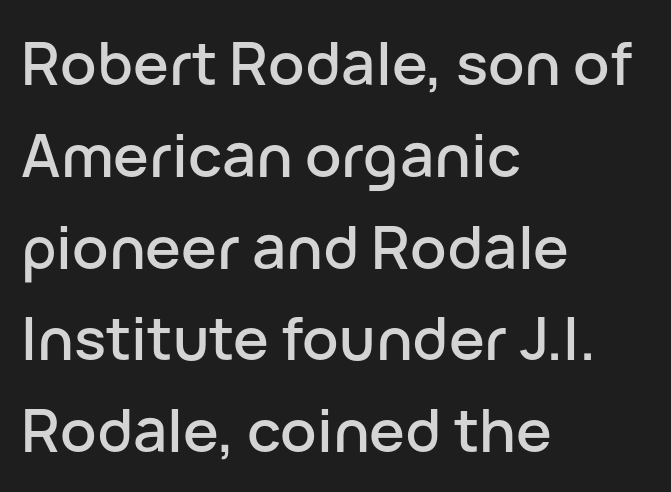
Q: Is the text italic (slanted)? A: No, it is upright.
Q: Is the typeface a serif or a sans-serif typeface? A: Sans-serif.
Q: Is the text underlined? A: No.
Q: How is the paragraph aligned? A: Left-aligned.
Q: Is the spacing between letters normal or unusually wide? A: Normal.
Q: Is the spacing between lines tight, normal or loose? A: Normal.
Q: Width (condensed, normal, or wide)? A: Normal.
Q: Stroke contrast? A: Low.
Q: x-height? A: Medium.
Q: Monospaced? A: No.
